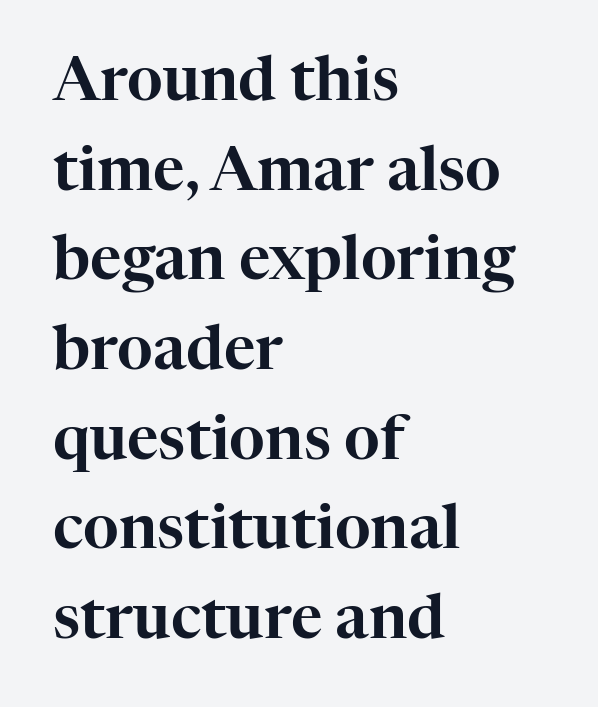
The image shows 61 px serif type, upright; set left-aligned, normal line spacing (1.47x), normal letter spacing, not underlined; high stroke contrast and a medium x-height.
